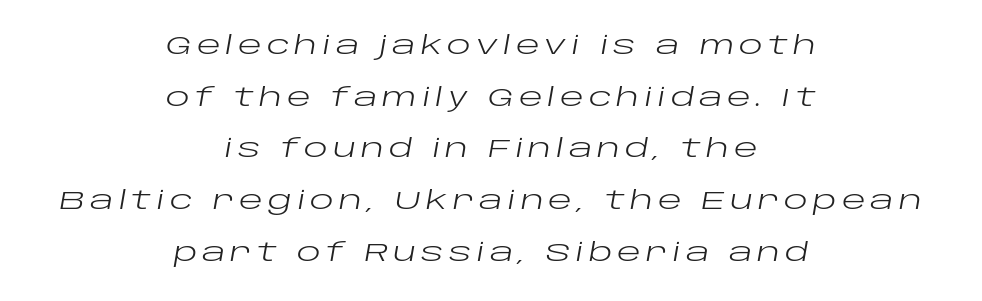
The image shows 25 px text type, italic (leaning right); set centered, loose line spacing (2.07x), not underlined.
